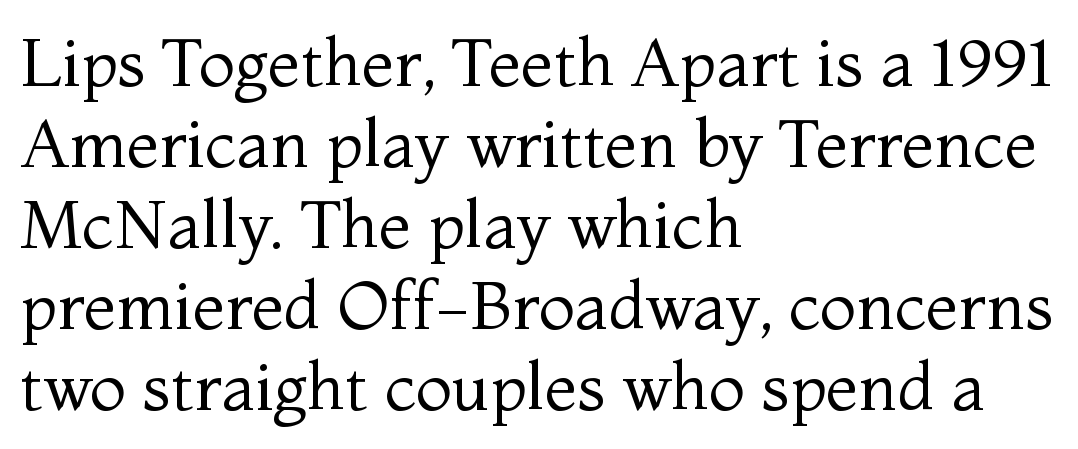
Is the stroke heavy? The answer is a plain regular-or-lighter. Varying glyph widths throughout — classic text-font behaviour. Font category for this specimen: serif. Beneath every word, the page is bare. Casual observation: everything's shoved over to the left.
